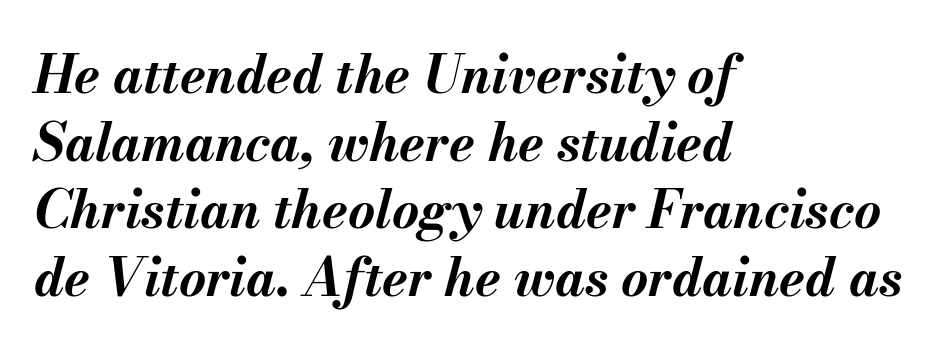
If you drew a line through each stem, it would be angled. Tracking here is standard; glyphs follow each other at the usual distance. Quick note: interline space is typical. Check under the words: just untouched page.
